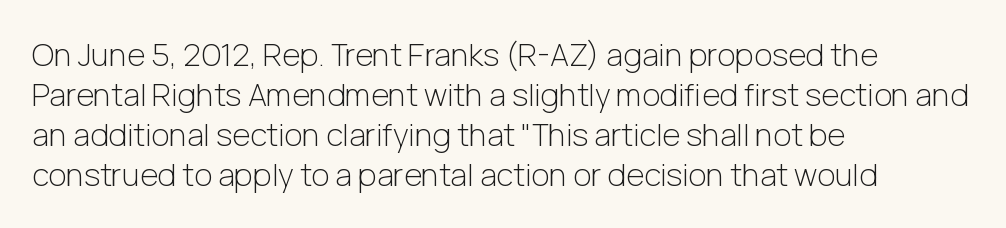
{"serif": "no", "italic": "no", "bold": "no", "weight": "light", "width": "normal", "stroke_contrast": "low", "x_height": "medium", "monospaced": "no", "underline": "no", "align": "left", "line_spacing": "normal", "line_spacing_ratio": 1.29, "letter_spacing": "normal", "letter_spacing_em": 0.0, "glyph_px": 31}
